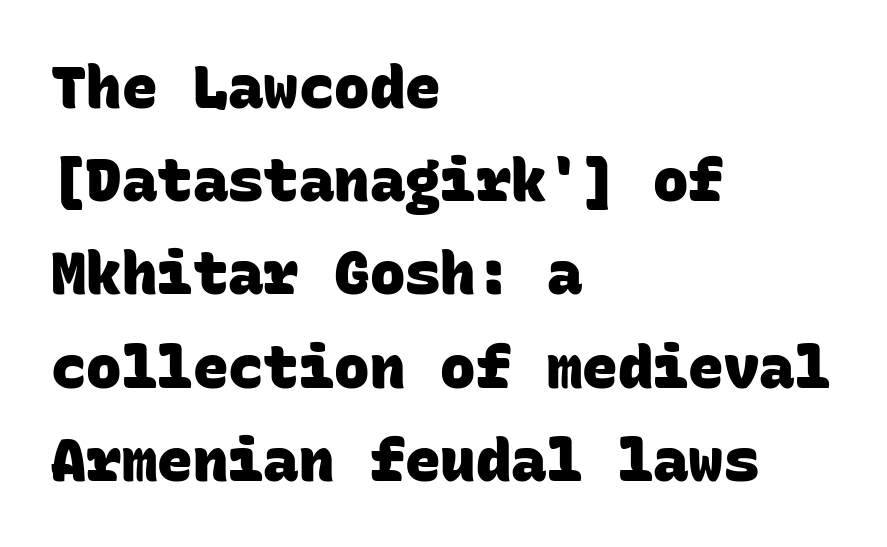
Q: Is the text bold? A: Yes.
Q: Is the typeface a serif or a sans-serif typeface? A: Sans-serif.
Q: Is the text underlined? A: No.
Q: How is the paragraph aligned? A: Left-aligned.
Q: Is the spacing between letters normal or unusually wide? A: Normal.
Q: Is the spacing between lines tight, normal or loose? A: Normal.
Q: Width (condensed, normal, or wide)? A: Normal.
Q: Stroke contrast? A: Low.
Q: x-height? A: Large.
Q: Monospaced? A: Yes.
